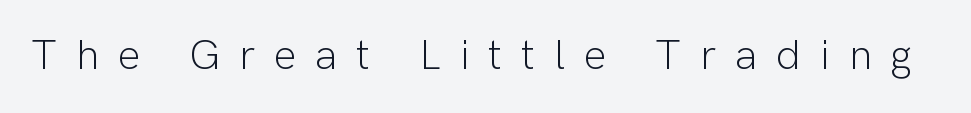
Q: Is the text bold? A: No.
Q: Is the text italic (slanted)? A: No, it is upright.
Q: Is the typeface a serif or a sans-serif typeface? A: Sans-serif.
Q: Is the text underlined? A: No.
Q: Is the spacing between letters normal or unusually wide? A: Unusually wide.
Q: Width (condensed, normal, or wide)? A: Normal.
Q: Stroke contrast? A: Low.
Q: x-height? A: Medium.
Q: Monospaced? A: No.
